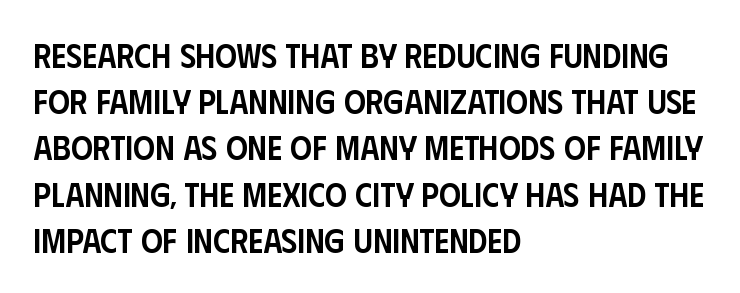
The image shows 34 px semibold, condensed sans-serif type, upright; set left-aligned, normal line spacing (1.36x), normal letter spacing, not underlined; low stroke contrast and a large x-height.
